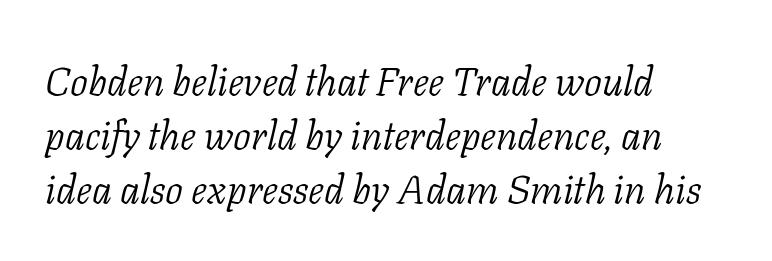
{"serif": "yes", "italic": "yes", "lean": "right", "slant_degrees": 11, "bold": "no", "weight": "light", "width": "normal", "stroke_contrast": "low", "x_height": "medium", "monospaced": "no", "underline": "no", "align": "left", "line_spacing": "normal", "line_spacing_ratio": 1.35, "letter_spacing": "normal", "letter_spacing_em": 0.0, "glyph_px": 40}
